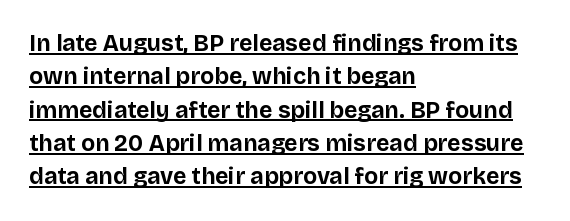
{"italic": "no", "bold": "yes", "underline": "yes", "align": "left", "line_spacing": "normal", "line_spacing_ratio": 1.45, "letter_spacing": "normal", "letter_spacing_em": 0.0, "glyph_px": 23}
